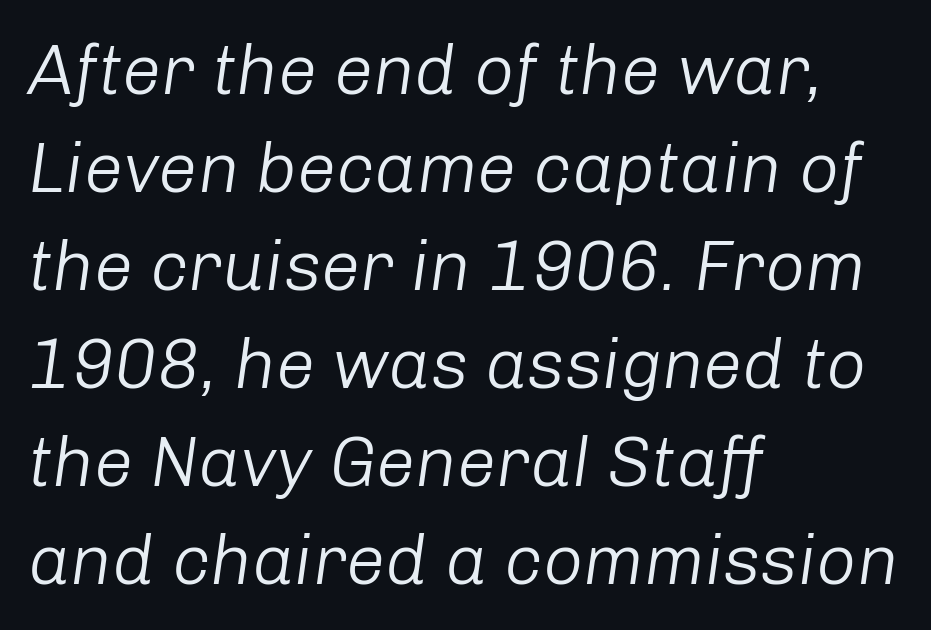
Q: Is the text bold? A: No.
Q: Is the text italic (slanted)? A: Yes, it leans right by about 8 degrees.
Q: Is the text underlined? A: No.
Q: How is the paragraph aligned? A: Left-aligned.
Q: Is the spacing between letters normal or unusually wide? A: Normal.
Q: Is the spacing between lines tight, normal or loose? A: Normal.
Q: Width (condensed, normal, or wide)? A: Normal.
Q: Stroke contrast? A: Low.
Q: x-height? A: Medium.
Q: Monospaced? A: No.
